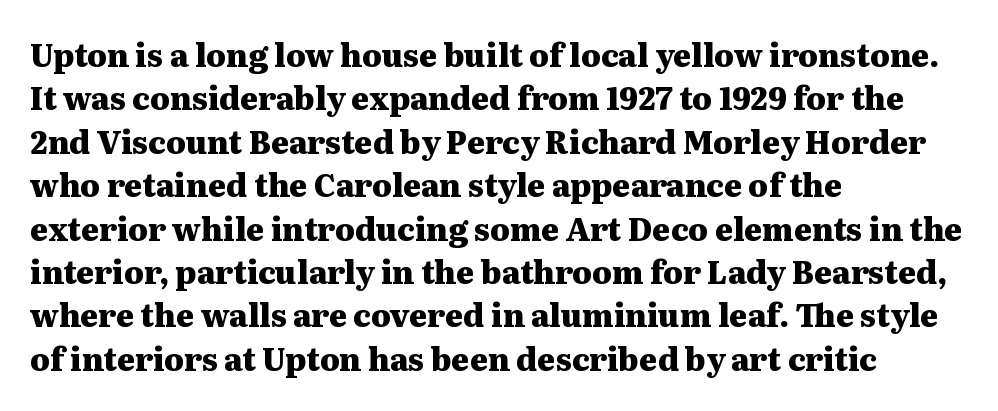
The image shows 31 px heavy, wide serif type, upright; set left-aligned, normal line spacing (1.4x), normal letter spacing, not underlined; medium stroke contrast and a medium x-height.
